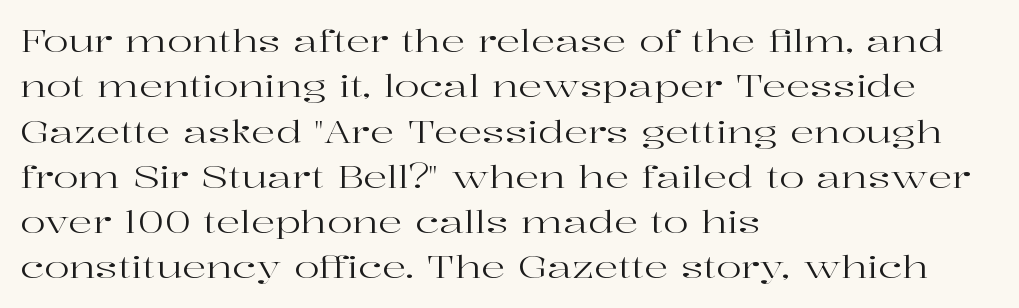
The image shows 30 px regular-weight, wide serif type, upright; set left-aligned, normal line spacing (1.51x), normal letter spacing, not underlined; high stroke contrast and a medium x-height.
